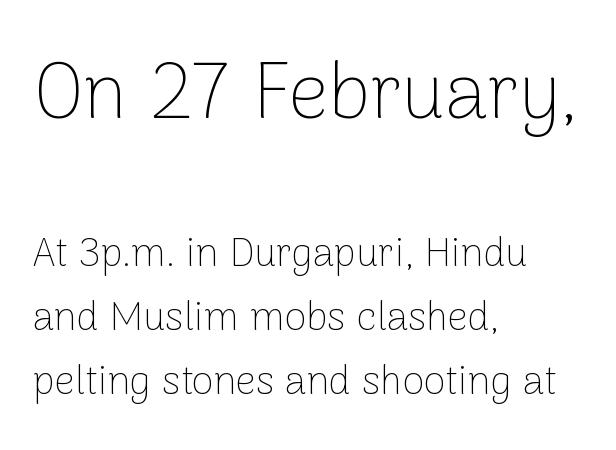
Q: Is the text bold? A: No.
Q: Is the text italic (slanted)? A: No, it is upright.
Q: Is the typeface a serif or a sans-serif typeface? A: Sans-serif.
Q: Is the text underlined? A: No.
Q: How is the paragraph aligned? A: Left-aligned.
Q: Is the spacing between letters normal or unusually wide? A: Normal.
Q: Is the spacing between lines tight, normal or loose? A: Normal.
Q: Which block of text is set in a larger size, the first (top) or the second (bottom)? A: The first (top) one.
Q: Width (condensed, normal, or wide)? A: Normal.
Q: Stroke contrast? A: Low.
Q: x-height? A: Medium.
Q: Monospaced? A: No.
